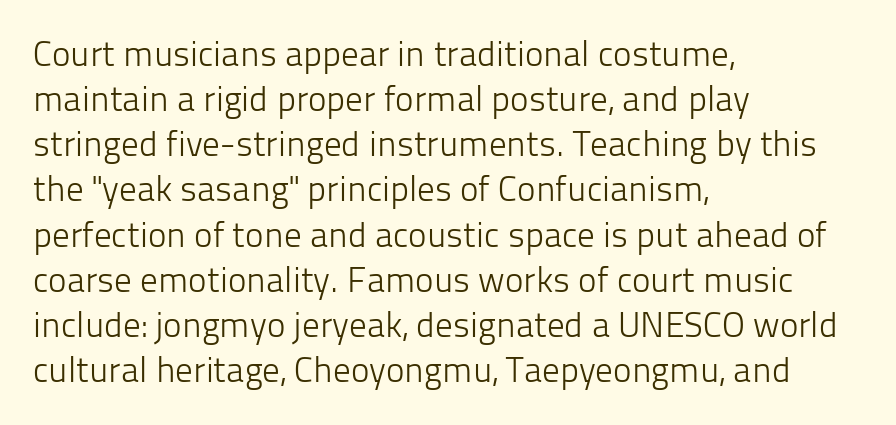
{"serif": "no", "italic": "no", "bold": "no", "weight": "light", "width": "normal", "stroke_contrast": "low", "x_height": "medium", "monospaced": "no", "underline": "no", "align": "left", "line_spacing": "normal", "line_spacing_ratio": 1.29, "letter_spacing": "normal", "letter_spacing_em": 0.0, "glyph_px": 35}
